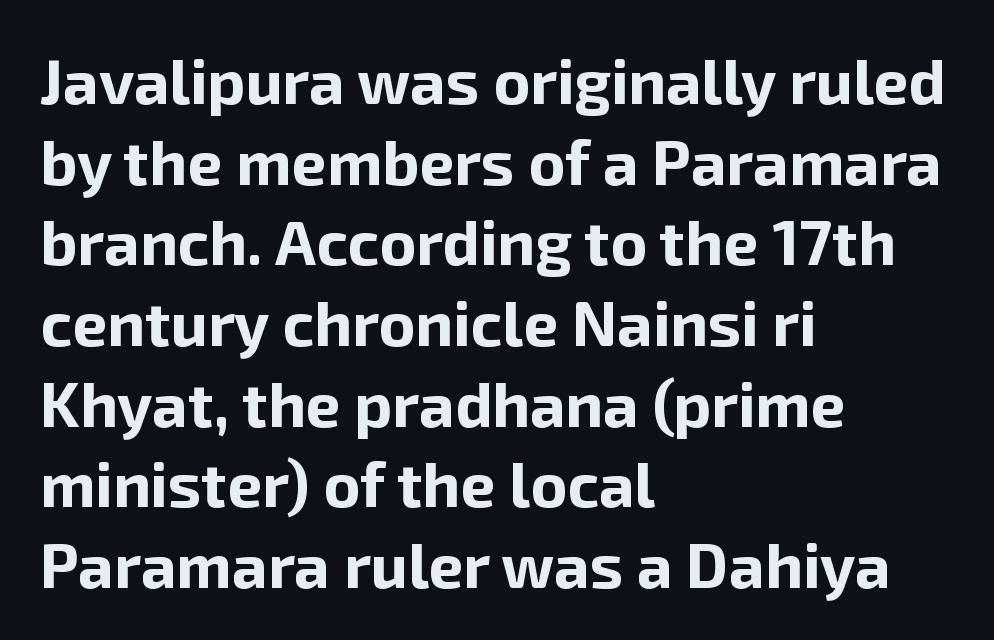
The image shows 63 px bold sans-serif type, upright; set left-aligned, normal line spacing (1.28x), normal letter spacing, not underlined; low stroke contrast and a medium x-height.
